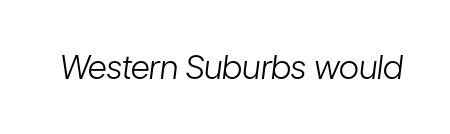
The font's italic variant was chosen for this text. The type is set solid horizontally, with unmodified tracking. Heft: none added — not bold. Note the varied advance widths — an 'i' is clearly narrower than an 'm'. Has an underline been added? It has not.
